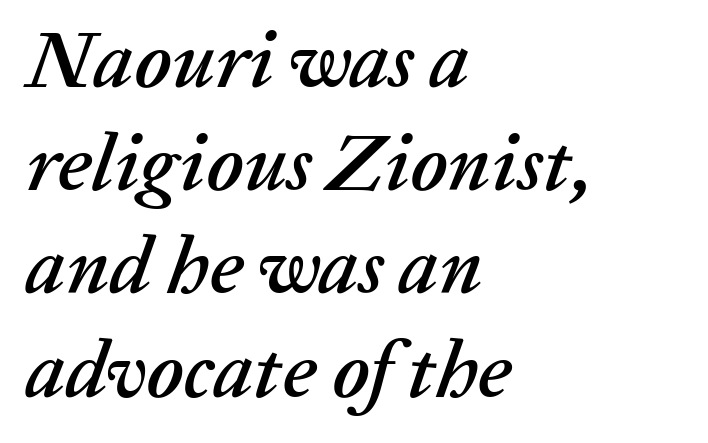
Character widths vary here, with narrow letters taking less room than wide ones. Is the letter spacing exaggerated? No — it looks like the ordinary default. The designer left line spacing at the default. Visually the block forms a straight wall on the left and a jagged coastline on the right. If you drew a line through each stem, it would be angled. Each row of text sits above clean, open space.
